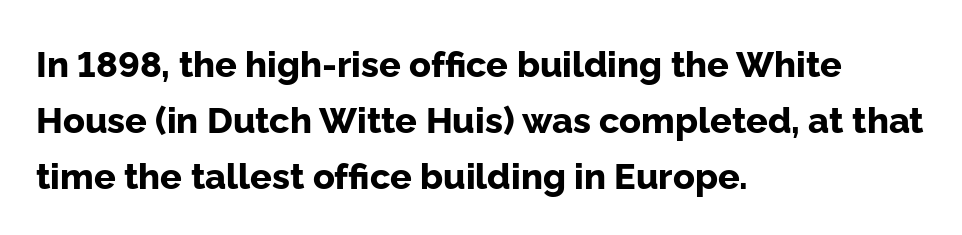
The image shows 36 px bold sans-serif type, upright; set left-aligned, normal line spacing (1.55x), normal letter spacing, not underlined; low stroke contrast and a medium x-height.
